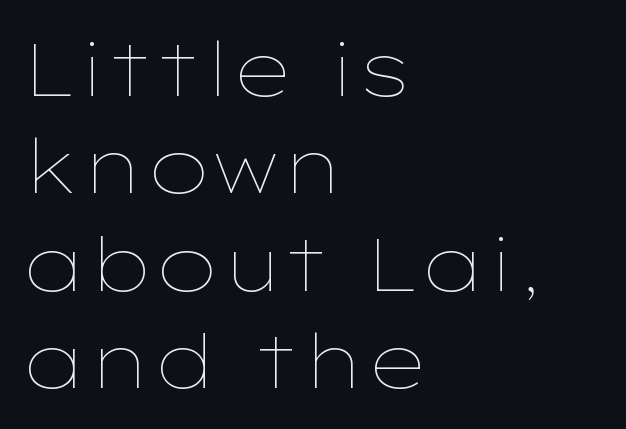
{"italic": "no", "bold": "no", "weight": "thin", "width": "wide", "stroke_contrast": "low", "x_height": "medium", "monospaced": "no", "underline": "no", "align": "left", "line_spacing": "normal", "line_spacing_ratio": 1.3, "letter_spacing": "normal", "letter_spacing_em": 0.0, "glyph_px": 75}
